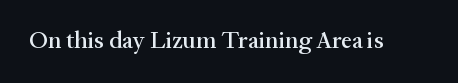
{"italic": "no", "underline": "no", "letter_spacing": "normal", "letter_spacing_em": 0.0, "glyph_px": 24}
